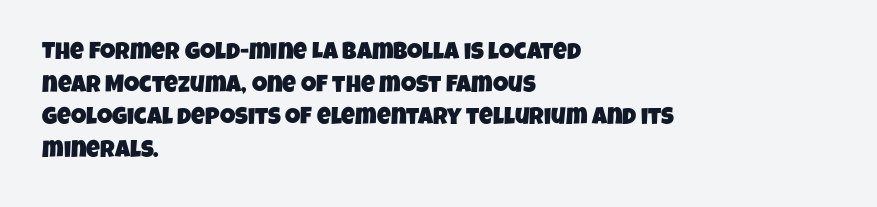
{"underline": "no", "align": "left", "line_spacing": "normal", "line_spacing_ratio": 1.36, "letter_spacing": "normal", "letter_spacing_em": 0.0, "glyph_px": 24}
